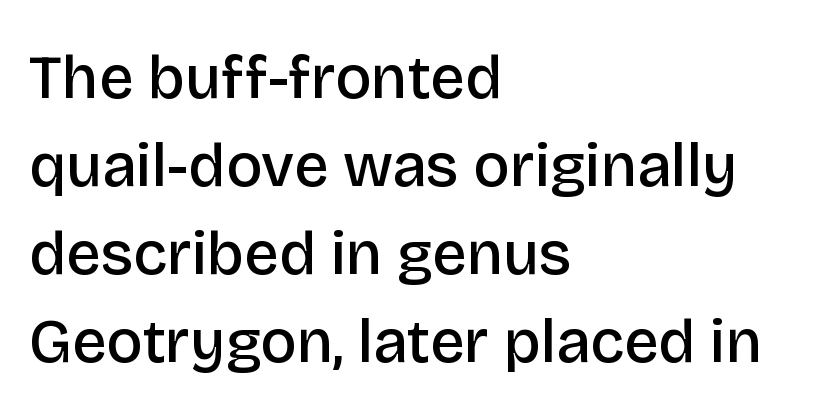
The lines sit at an ordinary, default distance from one another. A semibold gives these letters moderate extra thickness, short of bold. Lines of text with bare space underneath. Here the designer chose a conventional face with non-uniform glyph widths.
